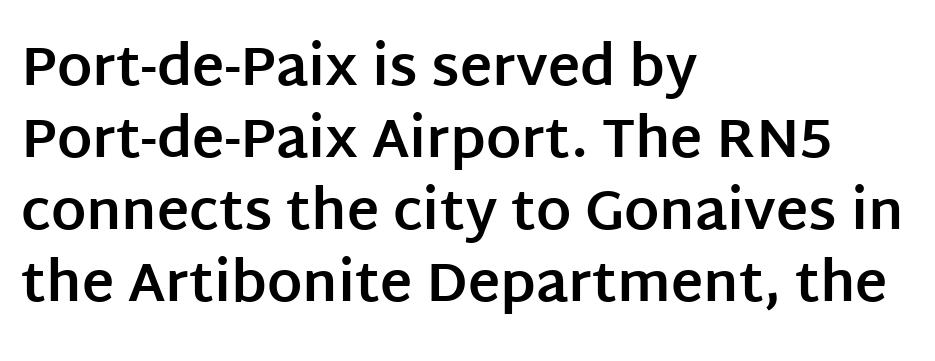
Baseline-to-baseline distance is the conventional proportion of letter height. A sans-serif font was chosen for this passage. The strokes are fattened all the way to bold. Rendered with straight, roman letterforms. The passage is arranged the way most books set body copy — flush left.
